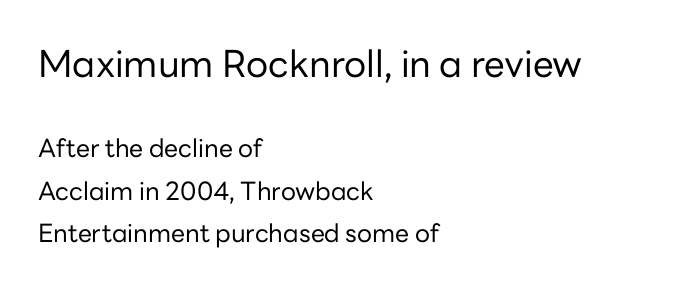
{"serif": "no", "italic": "no", "bold": "no", "weight": "regular", "width": "normal", "stroke_contrast": "low", "x_height": "medium", "monospaced": "no", "underline": "no", "align": "left", "line_spacing": "normal", "line_spacing_ratio": 1.7, "letter_spacing": "normal", "letter_spacing_em": 0.0, "larger_block": "first", "size_ratio": 1.48, "glyph_px": 37}
